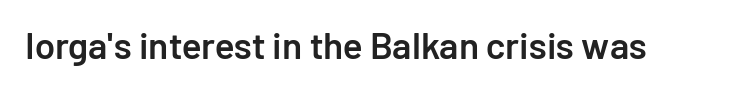
{"serif": "no", "italic": "no", "bold": "semi", "weight": "semibold", "width": "normal", "stroke_contrast": "low", "x_height": "medium", "monospaced": "no", "underline": "no", "letter_spacing": "normal", "letter_spacing_em": 0.0, "glyph_px": 37}
